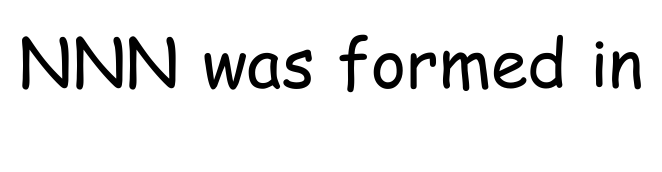
{"serif": "no", "italic": "no", "bold": "no", "weight": "regular", "width": "condensed", "stroke_contrast": "low", "x_height": "medium", "monospaced": "no", "underline": "no", "letter_spacing": "normal", "letter_spacing_em": 0.0, "glyph_px": 67}
